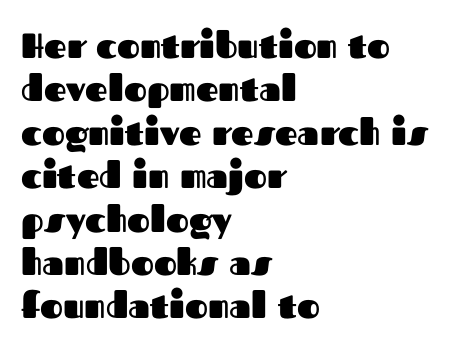
Q: Is the text bold? A: Yes.
Q: Is the text italic (slanted)? A: No, it is upright.
Q: Is the typeface a serif or a sans-serif typeface? A: Sans-serif.
Q: Is the text underlined? A: No.
Q: How is the paragraph aligned? A: Left-aligned.
Q: Is the spacing between letters normal or unusually wide? A: Normal.
Q: Width (condensed, normal, or wide)? A: Normal.
Q: Stroke contrast? A: Medium.
Q: x-height? A: Medium.
Q: Monospaced? A: No.
